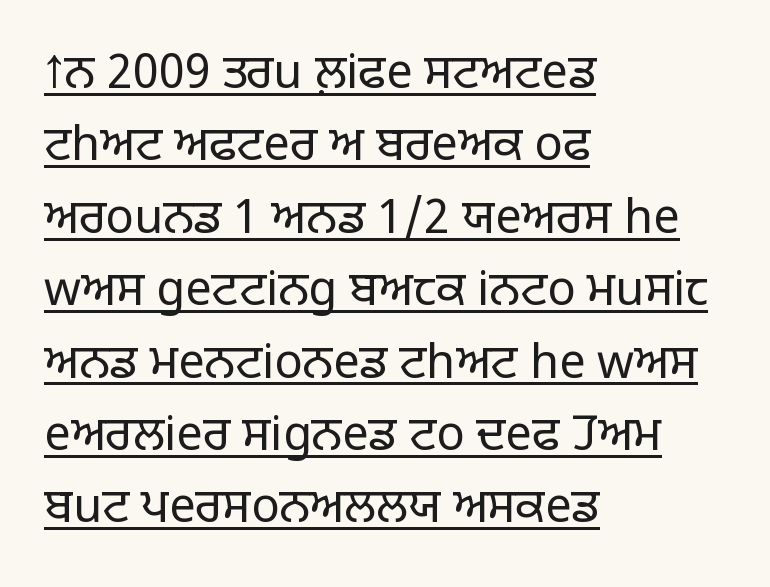
{"serif": "no", "italic": "no", "bold": "no", "weight": "light", "width": "normal", "stroke_contrast": "low", "x_height": "large", "monospaced": "no", "underline": "yes", "align": "left", "line_spacing": "normal", "line_spacing_ratio": 1.54, "letter_spacing": "normal", "letter_spacing_em": 0.0, "glyph_px": 47}
